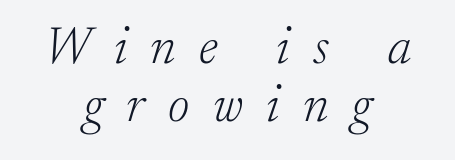
{"serif": "yes", "italic": "yes", "lean": "right", "slant_degrees": 17, "bold": "no", "weight": "light", "width": "normal", "stroke_contrast": "low", "x_height": "small", "monospaced": "no", "underline": "no", "align": "center", "line_spacing": "tight", "line_spacing_ratio": 1.12, "letter_spacing": "wide", "letter_spacing_em": 0.45, "glyph_px": 52}
